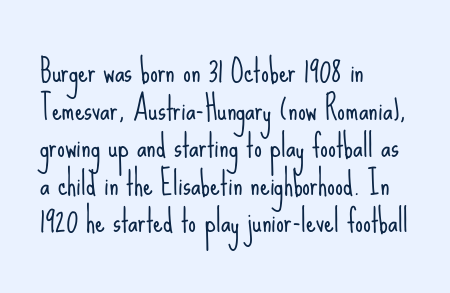
{"serif": "no", "italic": "no", "bold": "no", "weight": "light", "width": "condensed", "stroke_contrast": "low", "x_height": "small", "monospaced": "no", "underline": "no", "align": "left", "line_spacing_ratio": 1.21, "letter_spacing": "normal", "letter_spacing_em": 0.0, "glyph_px": 31}
